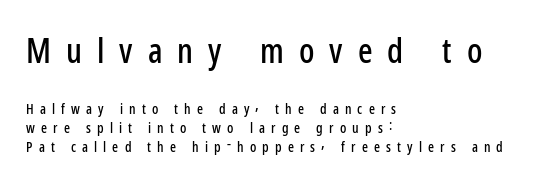
{"serif": "no", "italic": "no", "width": "condensed", "stroke_contrast": "low", "x_height": "medium", "monospaced": "no", "underline": "no", "align": "left", "line_spacing": "normal", "line_spacing_ratio": 1.35, "letter_spacing": "wide", "letter_spacing_em": 0.44, "larger_block": "first", "size_ratio": 2.43, "glyph_px": 34}
